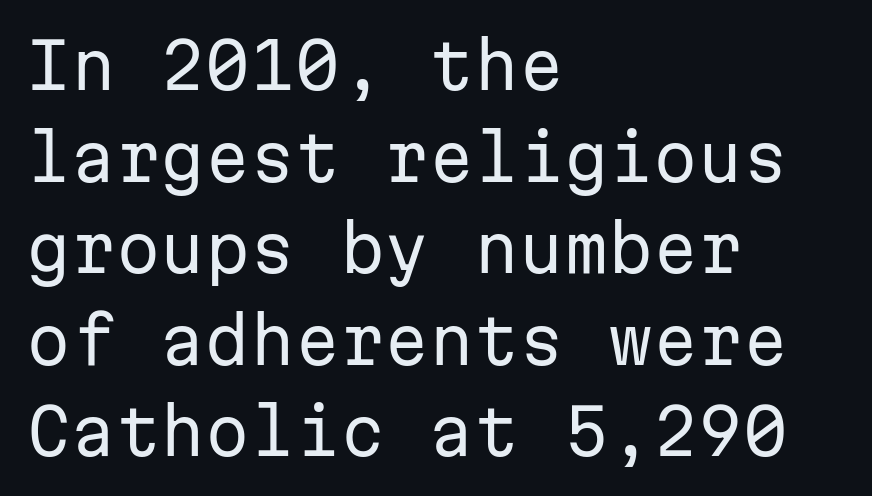
The image shows 64 px regular-weight sans-serif type, upright, monospaced; set left-aligned, normal line spacing (1.43x), normal letter spacing, not underlined; low stroke contrast and a medium x-height.
